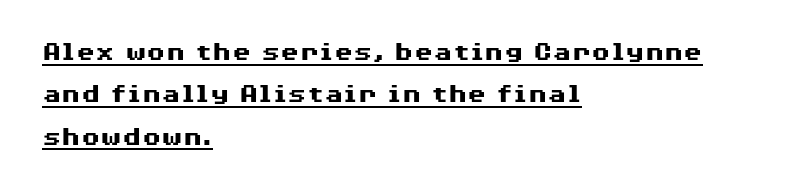
Q: Is the text bold? A: Yes.
Q: Is the text italic (slanted)? A: No, it is upright.
Q: Is the typeface a serif or a sans-serif typeface? A: Sans-serif.
Q: Is the text underlined? A: Yes.
Q: How is the paragraph aligned? A: Left-aligned.
Q: Is the spacing between letters normal or unusually wide? A: Normal.
Q: Is the spacing between lines tight, normal or loose? A: Normal.
Q: Width (condensed, normal, or wide)? A: Wide.
Q: Stroke contrast? A: Medium.
Q: x-height? A: Medium.
Q: Monospaced? A: No.
